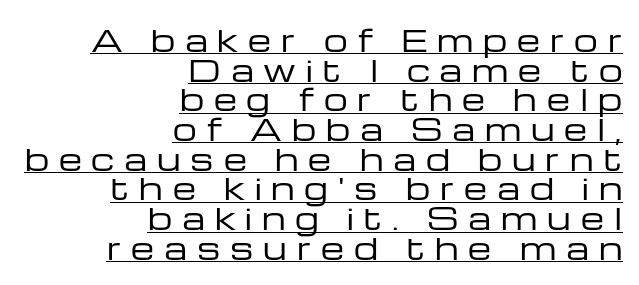
{"serif": "no", "italic": "no", "bold": "no", "weight": "regular", "width": "wide", "stroke_contrast": "low", "x_height": "medium", "monospaced": "no", "underline": "yes", "align": "right", "line_spacing": "tight", "line_spacing_ratio": 0.99, "letter_spacing": "wide", "letter_spacing_em": 0.33, "glyph_px": 30}
